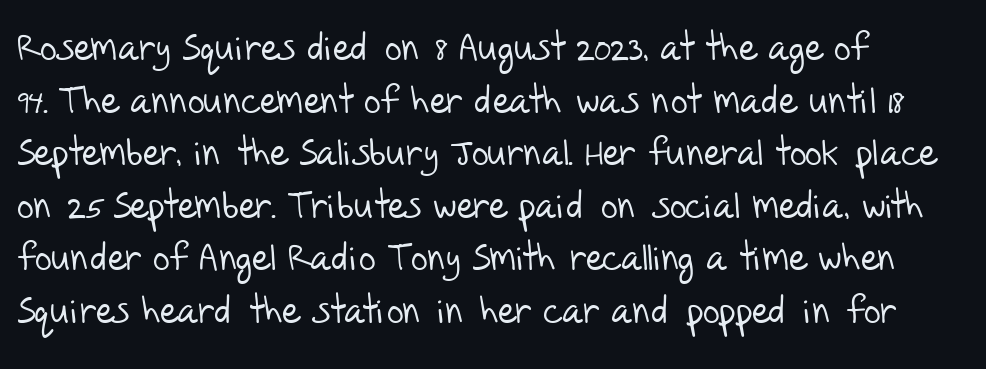
The image shows 37 px light sans-serif type; set left-aligned, normal line spacing (1.42x), normal letter spacing, not underlined; low stroke contrast and a large x-height.
